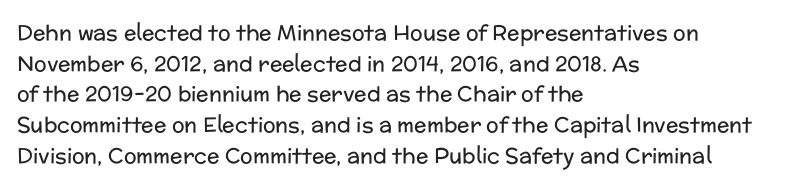
{"italic": "no", "bold": "no", "underline": "no", "align": "left", "line_spacing": "normal", "line_spacing_ratio": 1.46, "letter_spacing": "normal", "letter_spacing_em": 0.0, "glyph_px": 21}
